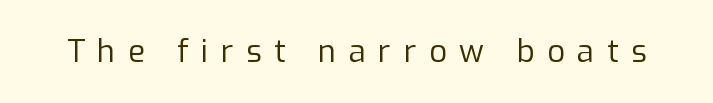
{"serif": "no", "italic": "no", "bold": "no", "weight": "regular", "width": "normal", "stroke_contrast": "low", "x_height": "medium", "monospaced": "no", "underline": "no", "letter_spacing": "wide", "letter_spacing_em": 0.4, "glyph_px": 31}
